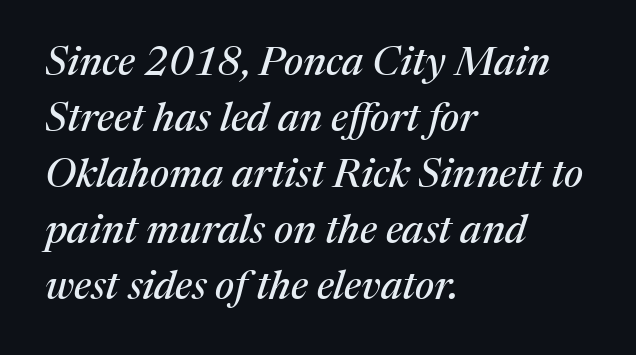
Q: Is the text italic (slanted)? A: Yes, it leans right by about 17 degrees.
Q: Is the typeface a serif or a sans-serif typeface? A: Serif.
Q: Is the text underlined? A: No.
Q: How is the paragraph aligned? A: Left-aligned.
Q: Is the spacing between letters normal or unusually wide? A: Normal.
Q: Is the spacing between lines tight, normal or loose? A: Normal.
Q: Width (condensed, normal, or wide)? A: Normal.
Q: Stroke contrast? A: Medium.
Q: x-height? A: Medium.
Q: Monospaced? A: No.
